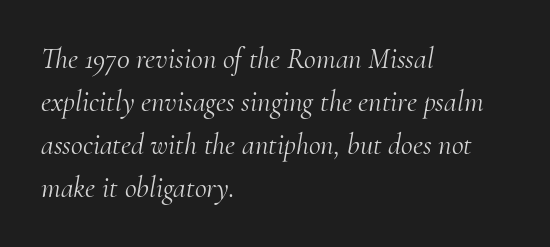
The image shows 29 px light serif type, italic (leaning right); set left-aligned, normal line spacing (1.48x), normal letter spacing, not underlined; medium stroke contrast and a small x-height.
